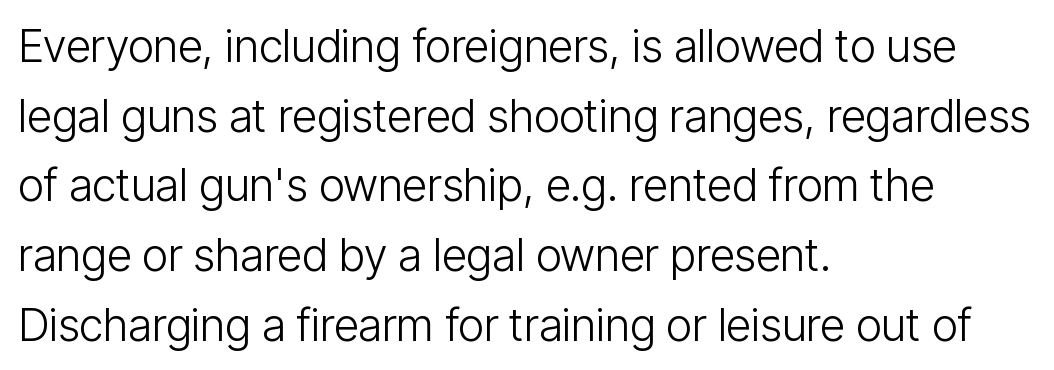
The image shows 45 px light, condensed sans-serif type, upright; set left-aligned, normal line spacing (1.55x), normal letter spacing, not underlined; low stroke contrast and a medium x-height.
